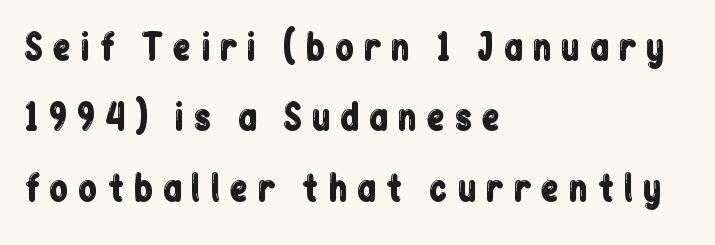
Q: Is the text italic (slanted)? A: No, it is upright.
Q: Is the typeface a serif or a sans-serif typeface? A: Sans-serif.
Q: Is the text underlined? A: No.
Q: How is the paragraph aligned? A: Left-aligned.
Q: Is the spacing between letters normal or unusually wide? A: Unusually wide.
Q: Is the spacing between lines tight, normal or loose? A: Loose.
Q: Width (condensed, normal, or wide)? A: Condensed.
Q: Stroke contrast? A: Low.
Q: x-height? A: Medium.
Q: Monospaced? A: No.
